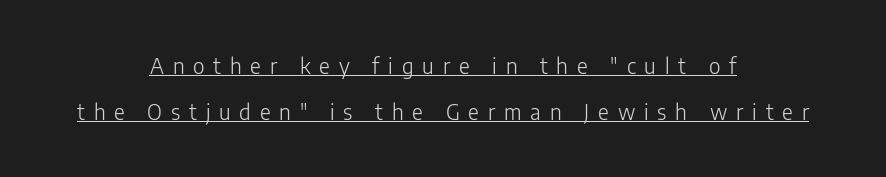
Q: Is the text bold? A: No.
Q: Is the text italic (slanted)? A: No, it is upright.
Q: Is the text underlined? A: Yes.
Q: How is the paragraph aligned? A: Centered.
Q: Is the spacing between letters normal or unusually wide? A: Unusually wide.
Q: Is the spacing between lines tight, normal or loose? A: Loose.
